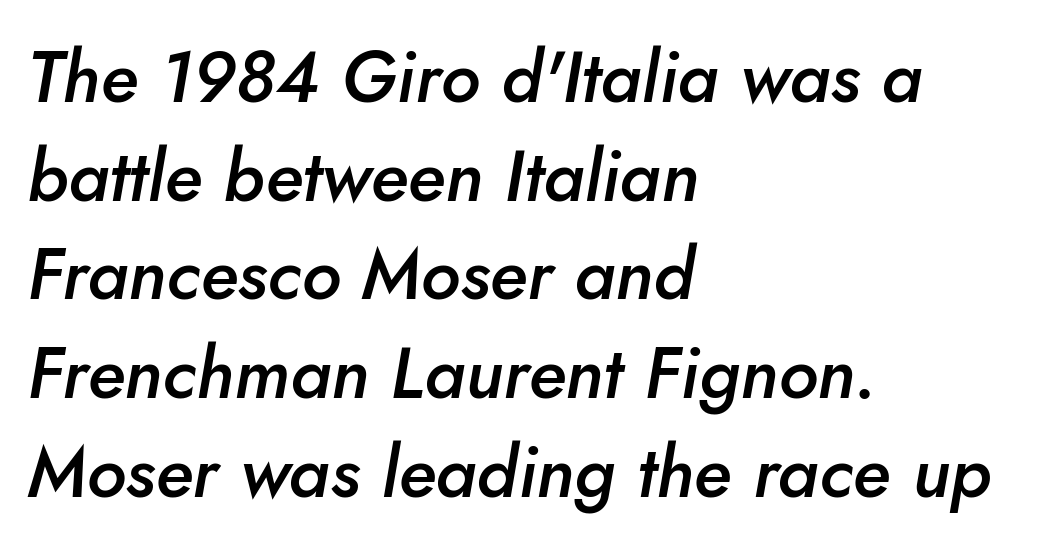
Q: Is the text bold? A: Semi-bold.
Q: Is the text italic (slanted)? A: Yes, it leans right by about 10 degrees.
Q: Is the text underlined? A: No.
Q: How is the paragraph aligned? A: Left-aligned.
Q: Is the spacing between letters normal or unusually wide? A: Normal.
Q: Is the spacing between lines tight, normal or loose? A: Normal.
Q: Width (condensed, normal, or wide)? A: Normal.
Q: Stroke contrast? A: Low.
Q: x-height? A: Small.
Q: Monospaced? A: No.
